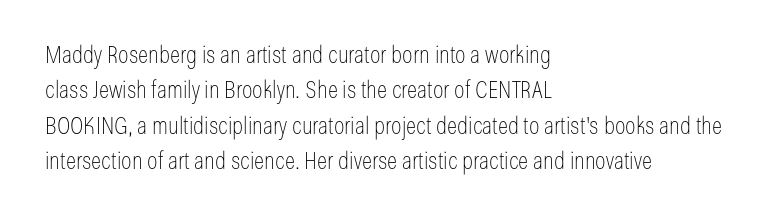
The image shows 24 px text type, upright; set left-aligned, normal line spacing (1.47x), normal letter spacing, not underlined.
